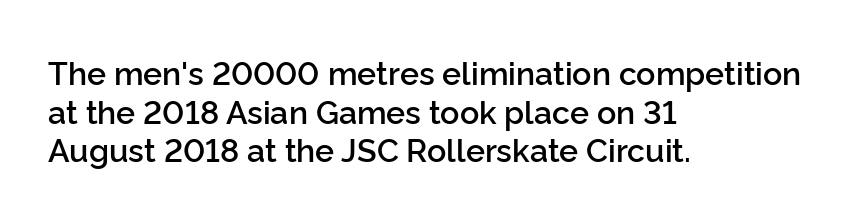
The image shows 32 px semibold sans-serif type, upright; set left-aligned, line spacing 1.21x, normal letter spacing, not underlined; low stroke contrast and a medium x-height.
